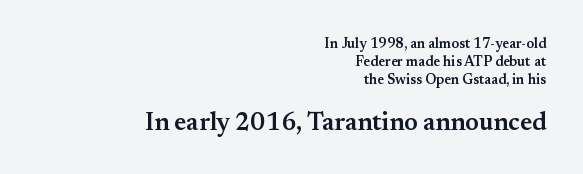
{"italic": "no", "bold": "semi", "underline": "no", "align": "right", "line_spacing": "normal", "line_spacing_ratio": 1.28, "letter_spacing": "normal", "letter_spacing_em": 0.0, "larger_block": "second", "size_ratio": 1.79, "glyph_px": 25}
